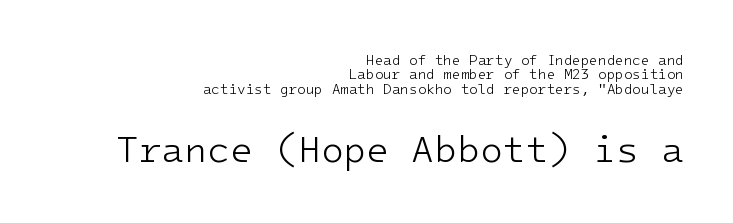
The image shows 37 px light sans-serif type, upright, monospaced; set right-aligned, tight line spacing (1.02x), normal letter spacing, not underlined; the second (bottom) block is 2.64x larger; low stroke contrast and a medium x-height.
